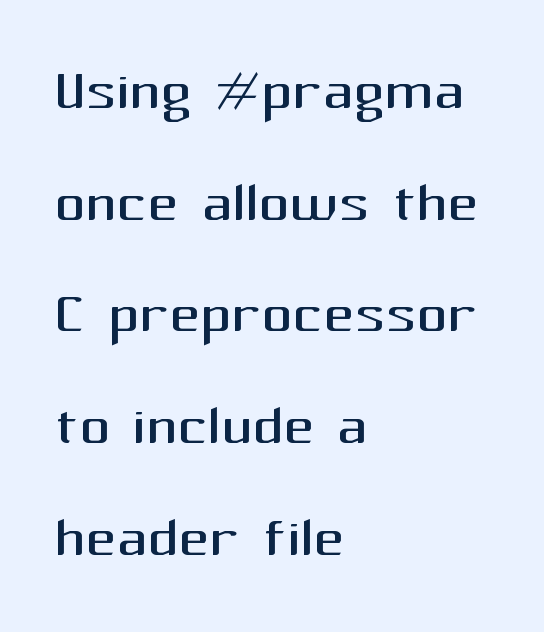
Q: Is the text bold? A: No.
Q: Is the text italic (slanted)? A: No, it is upright.
Q: Is the typeface a serif or a sans-serif typeface? A: Sans-serif.
Q: Is the text underlined? A: No.
Q: How is the paragraph aligned? A: Left-aligned.
Q: Is the spacing between letters normal or unusually wide? A: Normal.
Q: Is the spacing between lines tight, normal or loose? A: Normal.
Q: Width (condensed, normal, or wide)? A: Normal.
Q: Stroke contrast? A: Medium.
Q: x-height? A: Medium.
Q: Monospaced? A: No.
